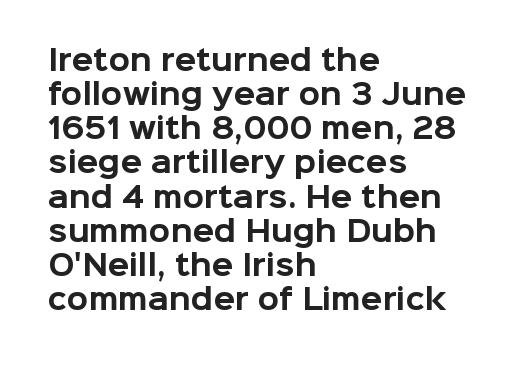
The specimen omits any rule beneath the text block's lines. This rendering employs a face without finishing strokes, i.e., a sans-serif. Posture: vertical. This is heavy type, rendered in bold. The letters sit at their default tracking, neither squeezed nor spread.
